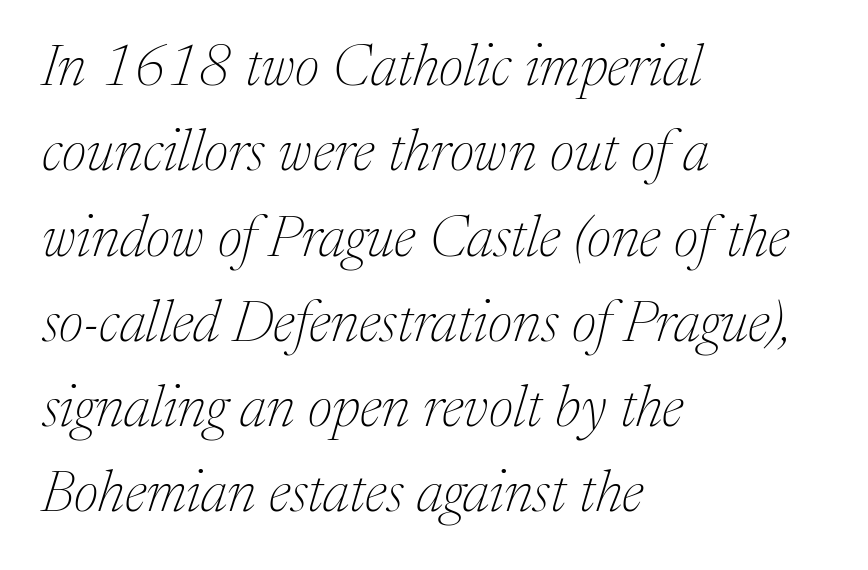
Each letter's strokes conclude with small projecting serifs. Between one letter and the next there's only the usual sliver of space. Glance below the letters and you will spot only blank space. The letterforms sit at book weight or below. In CSS terms this would be text-align: left.
